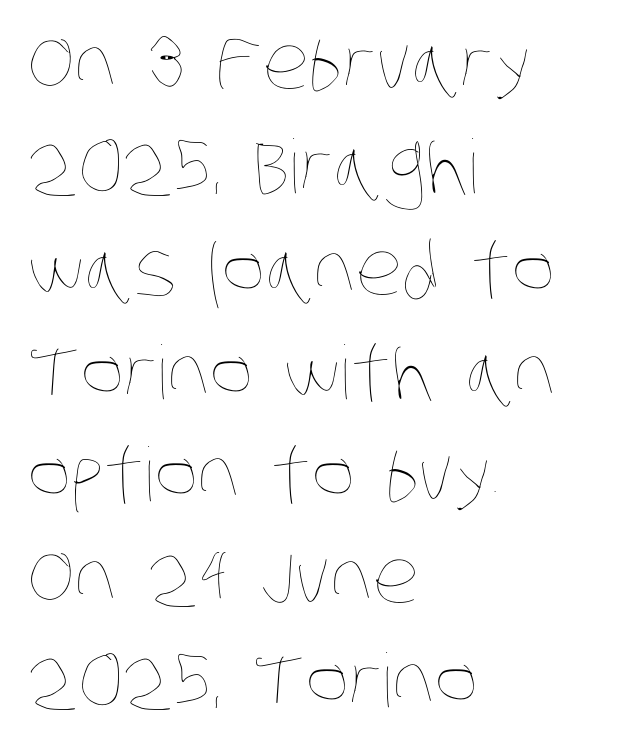
Q: Is the text bold? A: No.
Q: Is the text underlined? A: No.
Q: How is the paragraph aligned? A: Left-aligned.
Q: Is the spacing between letters normal or unusually wide? A: Normal.
Q: Is the spacing between lines tight, normal or loose? A: Normal.
Q: Width (condensed, normal, or wide)? A: Condensed.
Q: Stroke contrast? A: Low.
Q: x-height? A: Large.
Q: Monospaced? A: No.
